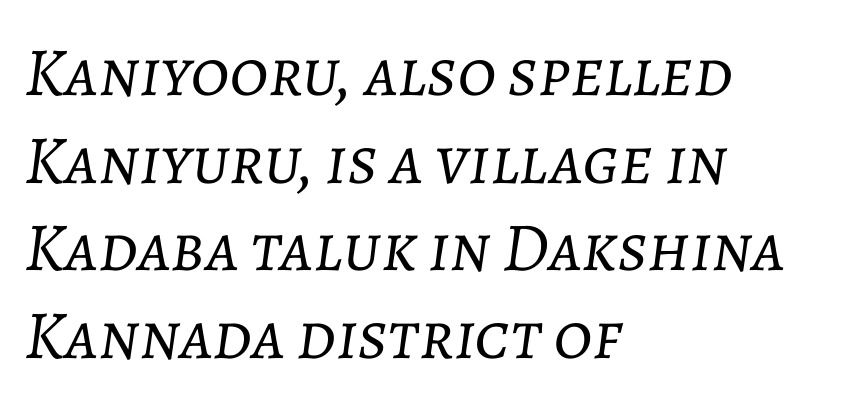
The image shows 69 px light type, italic (leaning right); set left-aligned, normal line spacing (1.27x), normal letter spacing, not underlined; low stroke contrast and a medium x-height.
